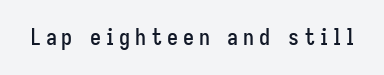
The image shows 22 px text type, upright; set unusually wide letter spacing (+0.22 em), not underlined.
